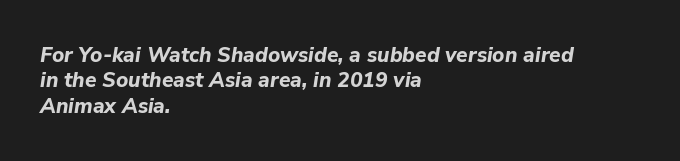
{"italic": "yes", "lean": "right", "slant_degrees": 9, "bold": "yes", "underline": "no", "align": "left", "line_spacing_ratio": 1.21, "letter_spacing": "normal", "letter_spacing_em": 0.0, "glyph_px": 21}
